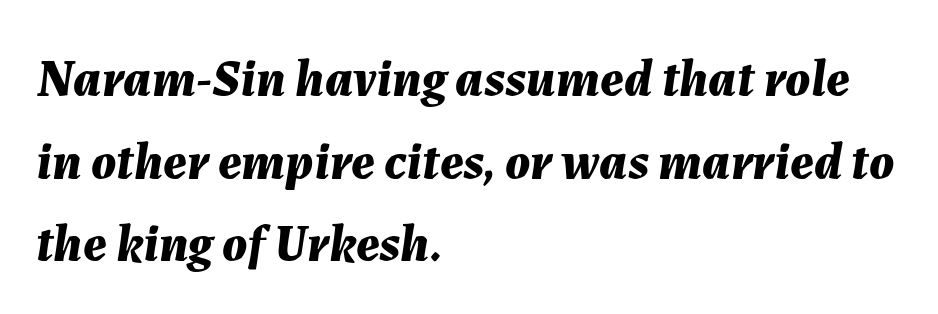
The image shows 52 px bold type, italic (leaning right); set left-aligned, normal line spacing (1.59x), normal letter spacing, not underlined; medium stroke contrast and a medium x-height.
